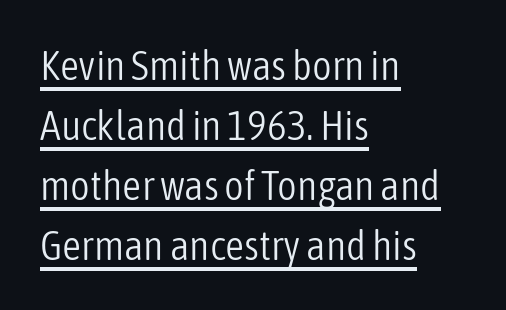
Is the block centered? No — it sits flush against the left margin. Stem width sits at or under what a default text font uses. Vertically, the passage feels balanced, rows spaced as you'd expect. Unlike a traditional serif, this face leaves its strokes unadorned.
